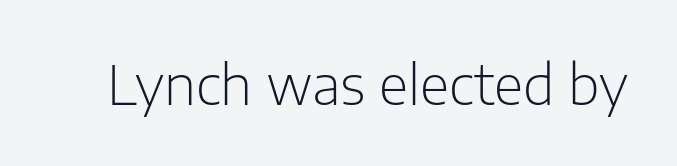
The image shows 54 px light sans-serif type, upright; set normal letter spacing, not underlined; low stroke contrast and a medium x-height.
